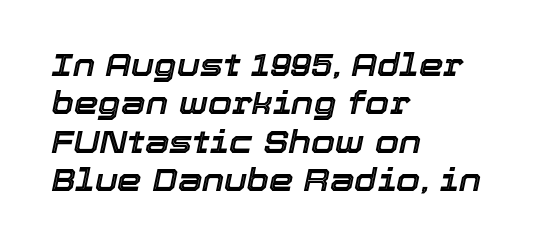
Q: Is the text italic (slanted)? A: Yes, it leans right by about 12 degrees.
Q: Is the text underlined? A: No.
Q: How is the paragraph aligned? A: Left-aligned.
Q: Is the spacing between letters normal or unusually wide? A: Normal.
Q: Width (condensed, normal, or wide)? A: Normal.
Q: x-height? A: Medium.
Q: Monospaced? A: No.
